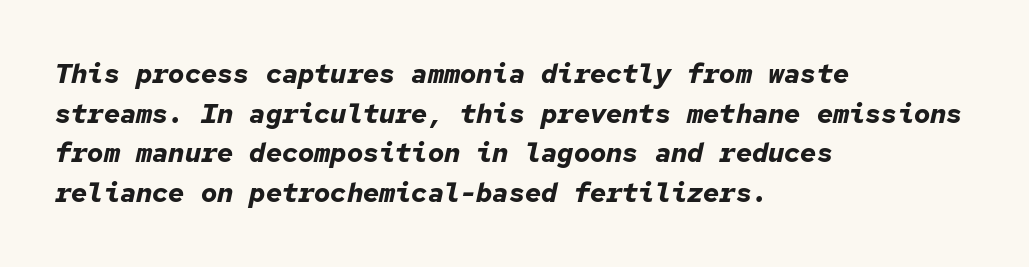
Q: Is the text bold? A: Yes.
Q: Is the text italic (slanted)? A: Yes, it leans right by about 12 degrees.
Q: Is the text underlined? A: No.
Q: How is the paragraph aligned? A: Left-aligned.
Q: Is the spacing between letters normal or unusually wide? A: Normal.
Q: Is the spacing between lines tight, normal or loose? A: Normal.
